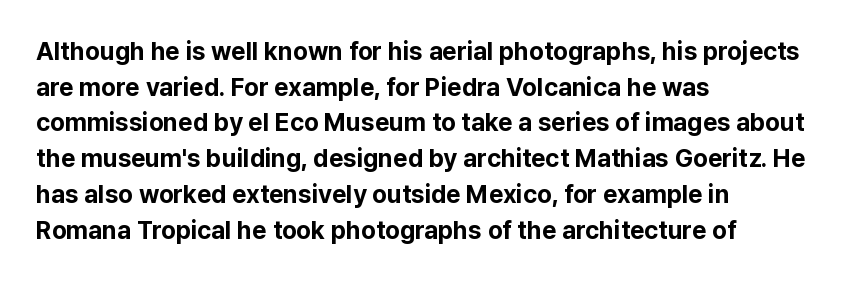
This rendering leaves character spacing at its baseline value. Any mark beneath the type? The region is blank. This is roman type, the default non-slanted kind. Pretty heavy lettering here — definitely bold. Notice how descenders clear the ascenders below comfortably — that's standard leading. All the whitespace from short lines collects on the right.
